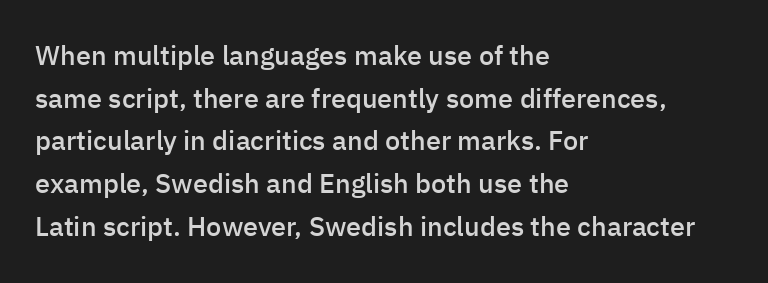
Q: Is the text bold? A: Semi-bold.
Q: Is the text italic (slanted)? A: No, it is upright.
Q: Is the text underlined? A: No.
Q: How is the paragraph aligned? A: Left-aligned.
Q: Is the spacing between letters normal or unusually wide? A: Normal.
Q: Is the spacing between lines tight, normal or loose? A: Normal.
